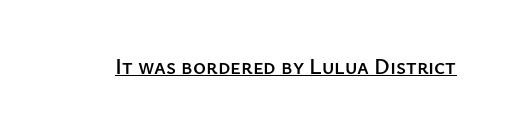
Q: Is the text italic (slanted)? A: No, it is upright.
Q: Is the text underlined? A: Yes.
Q: Is the spacing between letters normal or unusually wide? A: Normal.
